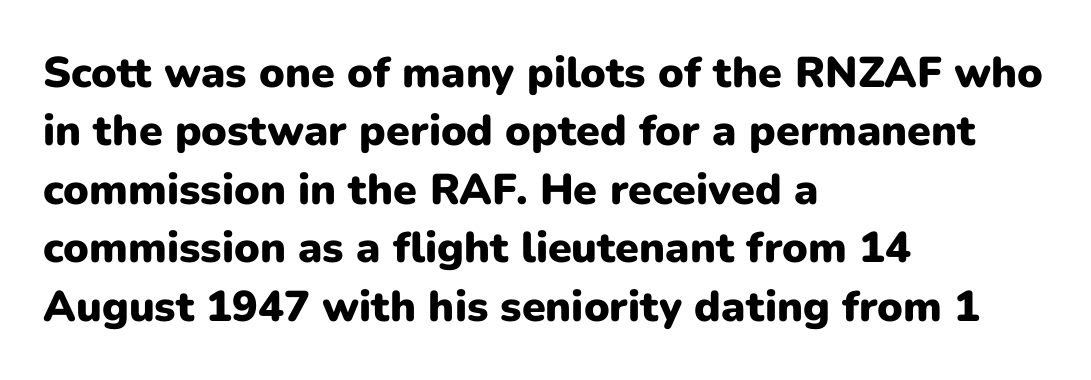
The image shows 43 px heavy sans-serif type, upright; set left-aligned, normal line spacing (1.36x), normal letter spacing, not underlined; low stroke contrast and a medium x-height.
